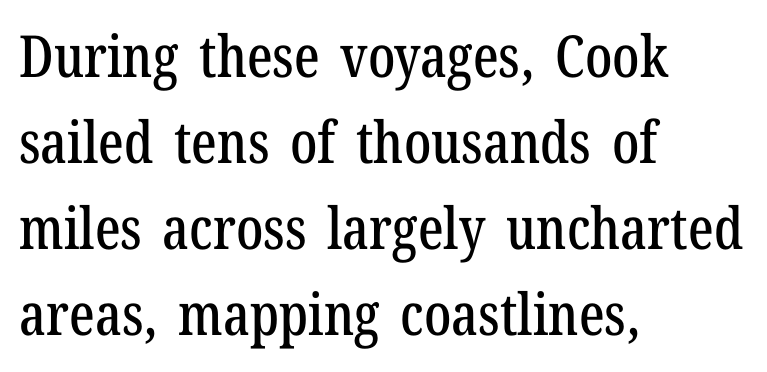
The image shows 58 px condensed serif type, upright; set left-aligned, normal line spacing (1.48x), normal letter spacing, not underlined; low stroke contrast and a medium x-height.
